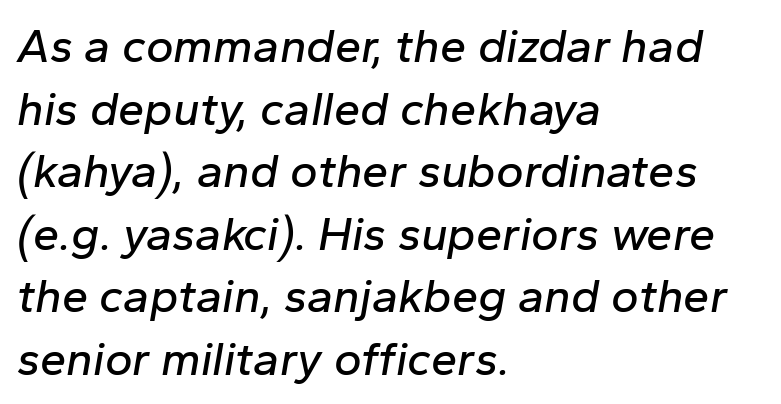
You can tell it's italic because the verticals aren't actually vertical. The block of text has a typical density, with ordinary space between rows. The passage shown is typed in a proportional face where columns would drift. Honestly, there is no underline to notice here at all. The passage shown has conventional tracking throughout.
